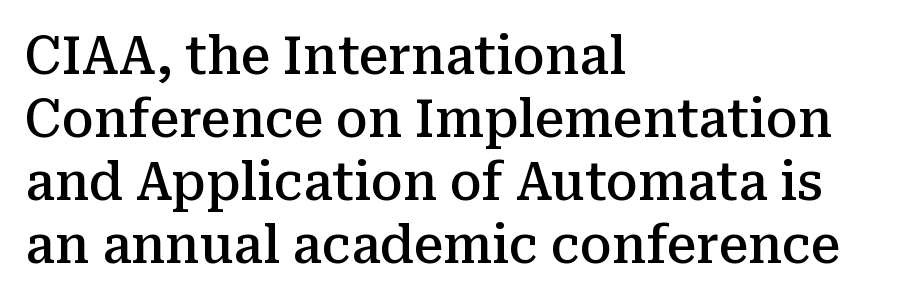
Q: Is the text bold? A: Semi-bold.
Q: Is the text italic (slanted)? A: No, it is upright.
Q: Is the typeface a serif or a sans-serif typeface? A: Serif.
Q: Is the text underlined? A: No.
Q: How is the paragraph aligned? A: Left-aligned.
Q: Is the spacing between letters normal or unusually wide? A: Normal.
Q: Width (condensed, normal, or wide)? A: Normal.
Q: Stroke contrast? A: Medium.
Q: x-height? A: Medium.
Q: Monospaced? A: No.
